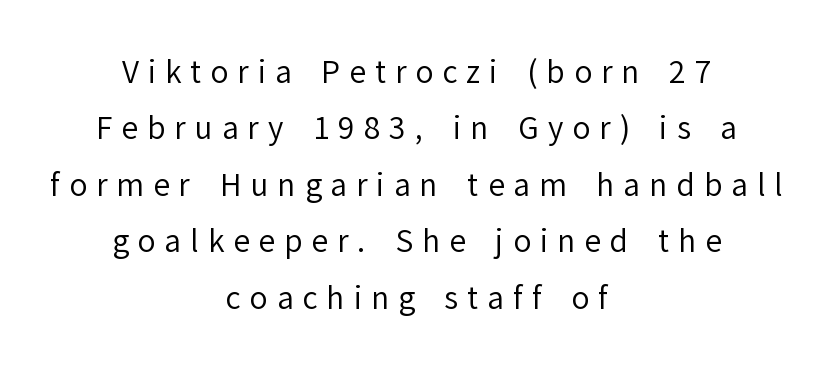
{"serif": "no", "italic": "no", "bold": "no", "weight": "regular", "width": "normal", "stroke_contrast": "low", "x_height": "medium", "monospaced": "no", "underline": "no", "align": "center", "line_spacing_ratio": 1.88, "letter_spacing": "wide", "letter_spacing_em": 0.3, "glyph_px": 30}
